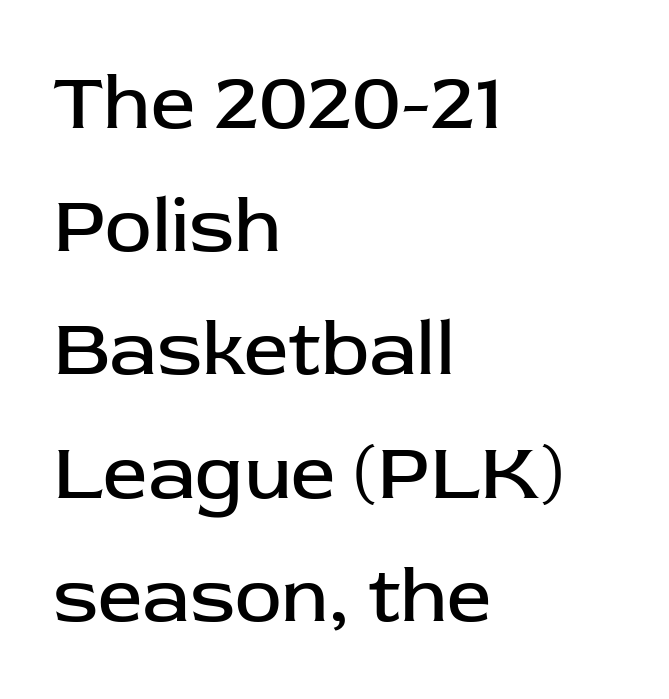
{"serif": "no", "italic": "no", "bold": "no", "weight": "regular", "width": "normal", "stroke_contrast": "low", "x_height": "medium", "monospaced": "no", "underline": "no", "align": "left", "line_spacing": "normal", "line_spacing_ratio": 1.56, "letter_spacing": "normal", "letter_spacing_em": 0.0, "glyph_px": 79}
